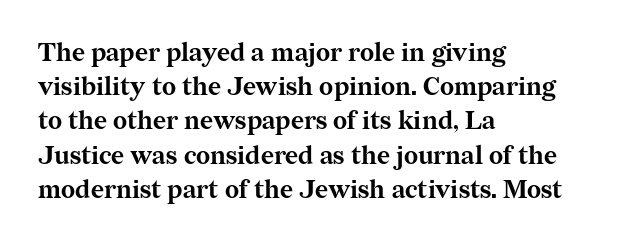
Q: Is the text bold? A: Yes.
Q: Is the text italic (slanted)? A: No, it is upright.
Q: Is the text underlined? A: No.
Q: How is the paragraph aligned? A: Left-aligned.
Q: Is the spacing between letters normal or unusually wide? A: Normal.
Q: Is the spacing between lines tight, normal or loose? A: Normal.
